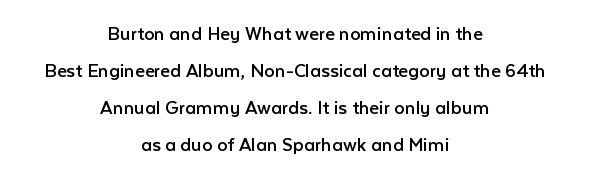
The passage is arranged like a title page — every line centered. Style check: upright. The letters look calm and open, with moderate or lighter stems. Lines of text with bare space underneath. Characters follow at the spacing the type designer built in.
